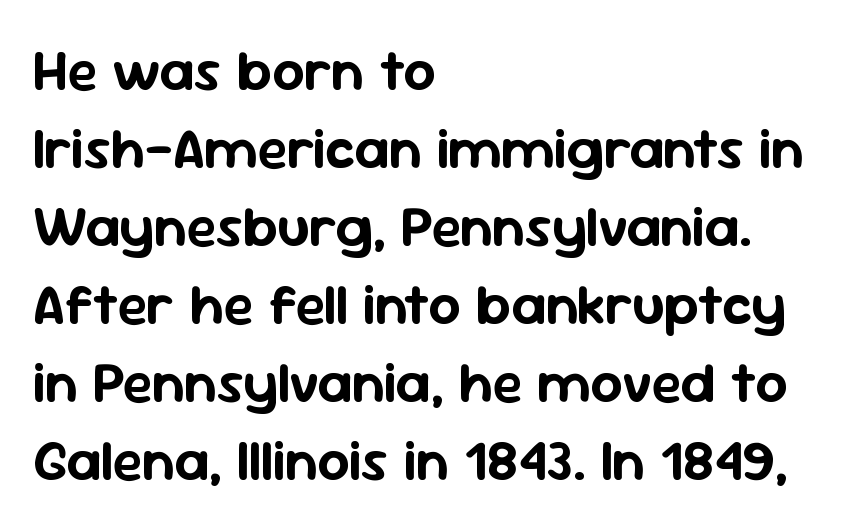
The specimen reads as upright at a glance. These lines keep a tight, regular rhythm from letter to letter. All the whitespace from short lines collects on the right. Regular leading. Descender tails drop into unmarked territory.
